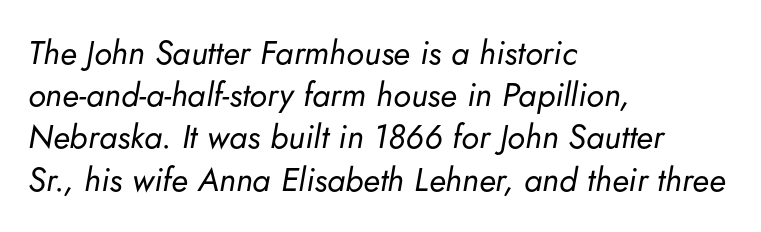
{"italic": "yes", "lean": "right", "slant_degrees": 5, "bold": "no", "weight": "regular", "width": "normal", "stroke_contrast": "low", "x_height": "small", "monospaced": "no", "underline": "no", "align": "left", "line_spacing": "normal", "line_spacing_ratio": 1.28, "letter_spacing": "normal", "letter_spacing_em": 0.0, "glyph_px": 33}
